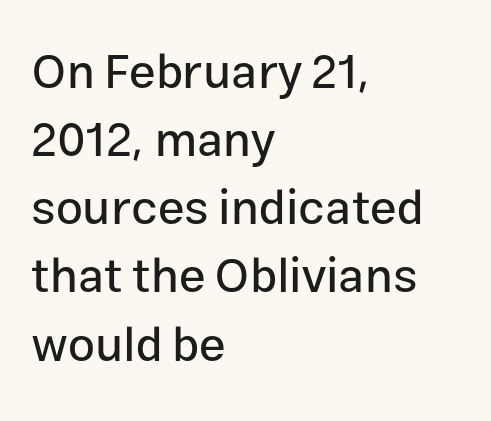
Examine the stroke ends and you'll find no serifs. Vertical spacing — default. A typesetter would call this proportional, since set widths differ per character. There is no visible air inserted between adjacent glyphs. Just letters on the line, the space beneath them empty. In terms of posture, this sample is upright.
